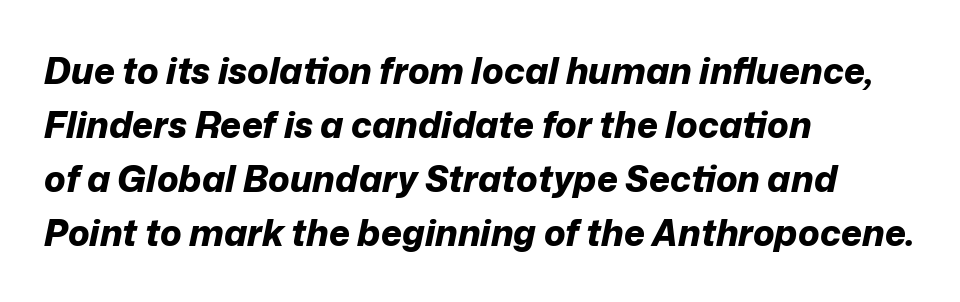
The image shows 36 px bold type, italic (leaning right); set left-aligned, normal line spacing (1.5x), normal letter spacing, not underlined; low stroke contrast and a medium x-height.
